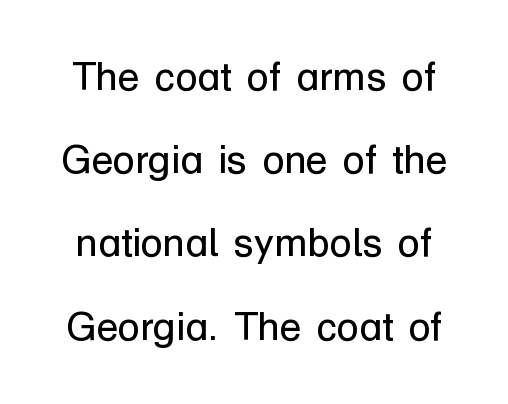
{"serif": "no", "italic": "no", "bold": "no", "weight": "regular", "width": "normal", "stroke_contrast": "low", "x_height": "medium", "monospaced": "no", "underline": "no", "line_spacing": "loose", "line_spacing_ratio": 2.08, "letter_spacing": "normal", "letter_spacing_em": 0.0, "glyph_px": 40}
